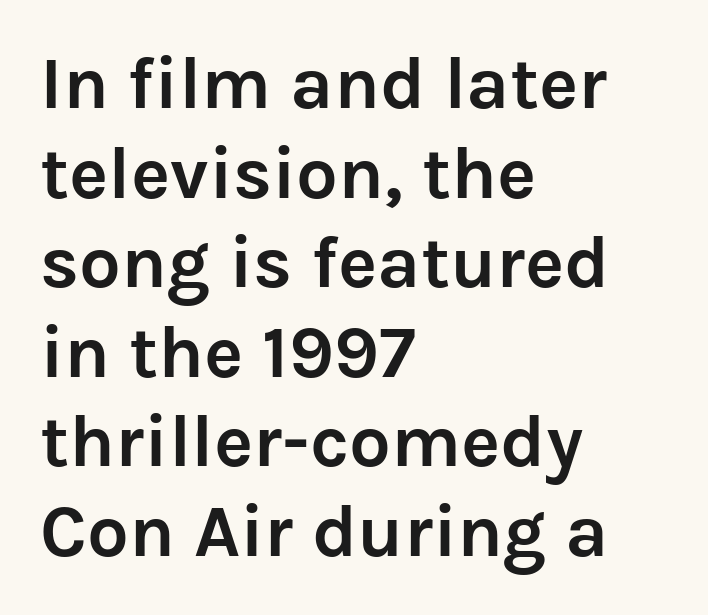
Serifs: no, the terminals of the letterforms are clean. Letter spacing: default. The characters look thick and weighty, a clear bold. Ordinary non-slanted type is in use.
